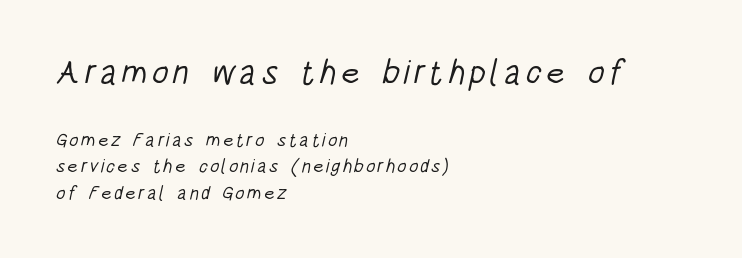
The image shows 34 px light, condensed sans-serif type; set left-aligned, normal line spacing (1.4x), not underlined; the first (top) block is 1.79x larger; low stroke contrast and a large x-height.
